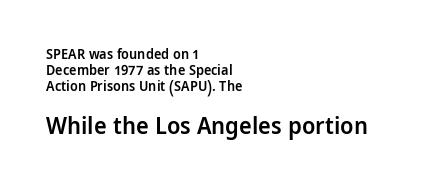
The type is set solid horizontally, with unmodified tracking. Beneath every word, the page is bare. Note: smaller setting up top, larger setting below. The rendering uses a semibold face; strokes are thickened but not to full bold.
